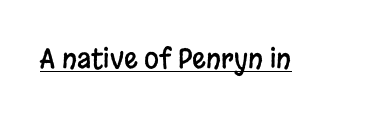
Q: Is the text italic (slanted)? A: No, it is upright.
Q: Is the text underlined? A: Yes.
Q: Is the spacing between letters normal or unusually wide? A: Normal.
